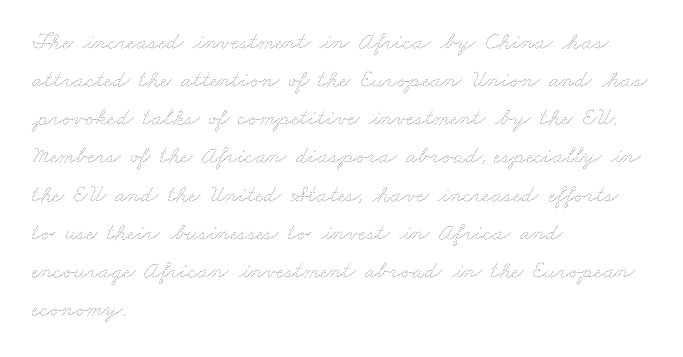
{"bold": "no", "underline": "no", "align": "left", "line_spacing": "normal", "line_spacing_ratio": 1.59, "letter_spacing": "normal", "letter_spacing_em": 0.0, "glyph_px": 24}
